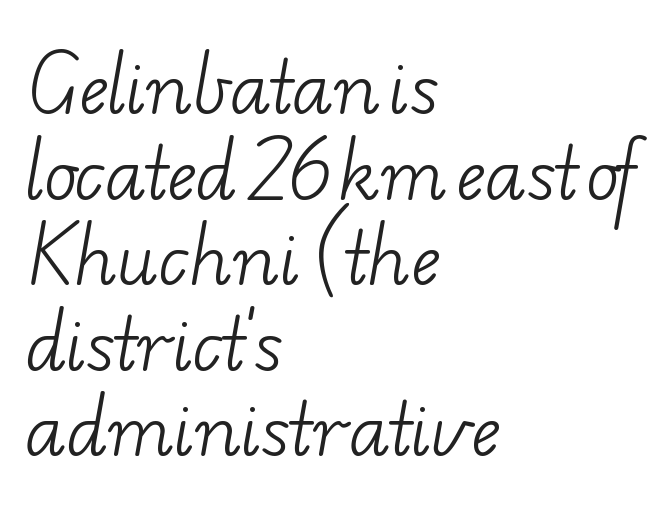
The image shows 69 px light, wide serif type; set left-aligned, line spacing 1.24x, normal letter spacing, not underlined; low stroke contrast and a small x-height.
